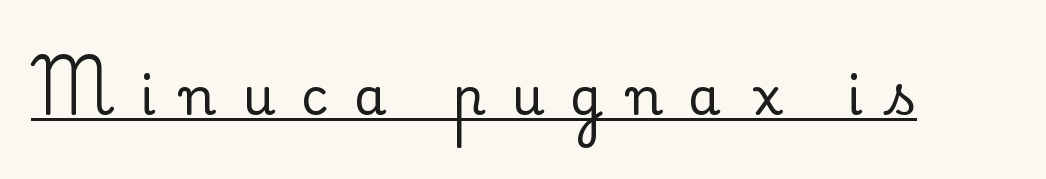
{"serif": "yes", "italic": "no", "width": "normal", "stroke_contrast": "low", "x_height": "small", "monospaced": "no", "underline": "yes", "letter_spacing": "wide", "letter_spacing_em": 0.49, "glyph_px": 52}
